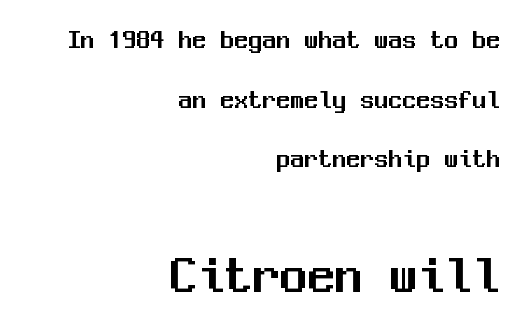
Q: Is the text italic (slanted)? A: No, it is upright.
Q: Is the typeface a serif or a sans-serif typeface? A: Sans-serif.
Q: Is the text underlined? A: No.
Q: How is the paragraph aligned? A: Right-aligned.
Q: Is the spacing between letters normal or unusually wide? A: Normal.
Q: Is the spacing between lines tight, normal or loose? A: Loose.
Q: Which block of text is set in a larger size, the first (top) or the second (bottom)? A: The second (bottom) one.
Q: Width (condensed, normal, or wide)? A: Normal.
Q: Stroke contrast? A: Medium.
Q: x-height? A: Medium.
Q: Monospaced? A: Yes.
